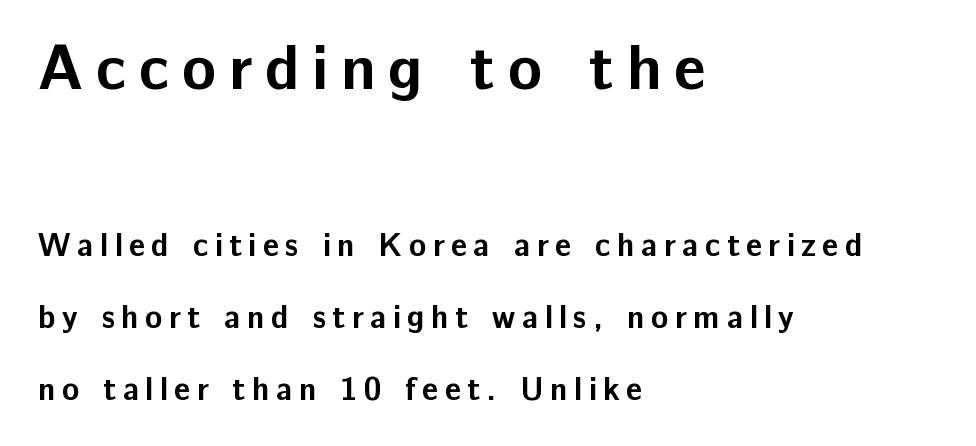
Serifs: no, the terminals of the letterforms are clean. What weight is shown? A full bold with thick strokes. If you drew a ruler down the left edge, every line would touch it. This layout puts the oversized block above and the modest block below. Plain, unruled lines of type.
